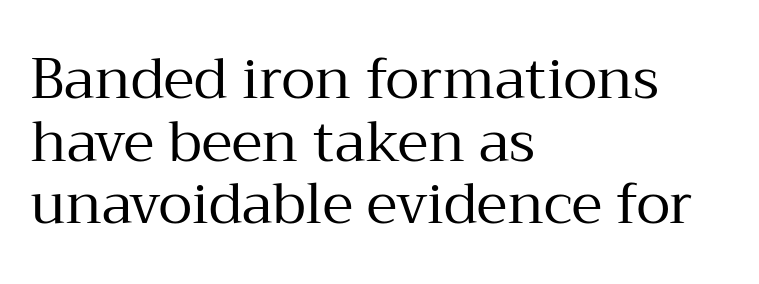
The image shows 56 px regular-weight serif type, upright; set left-aligned, tight line spacing (1.12x), normal letter spacing, not underlined; medium stroke contrast and a medium x-height.
